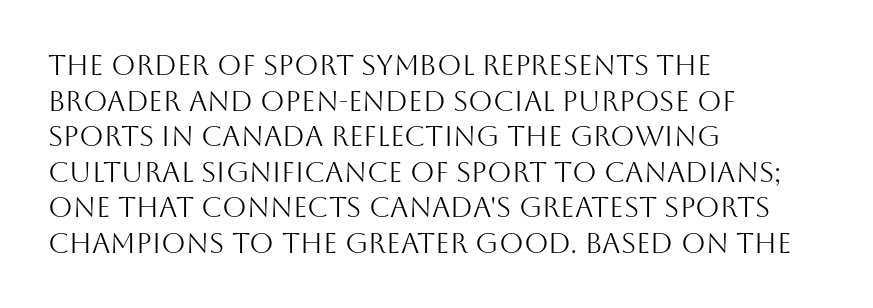
Q: Is the text bold? A: No.
Q: Is the text italic (slanted)? A: No, it is upright.
Q: Is the typeface a serif or a sans-serif typeface? A: Sans-serif.
Q: Is the text underlined? A: No.
Q: How is the paragraph aligned? A: Left-aligned.
Q: Is the spacing between letters normal or unusually wide? A: Normal.
Q: Is the spacing between lines tight, normal or loose? A: Normal.
Q: Width (condensed, normal, or wide)? A: Normal.
Q: Stroke contrast? A: Medium.
Q: x-height? A: Large.
Q: Monospaced? A: No.
